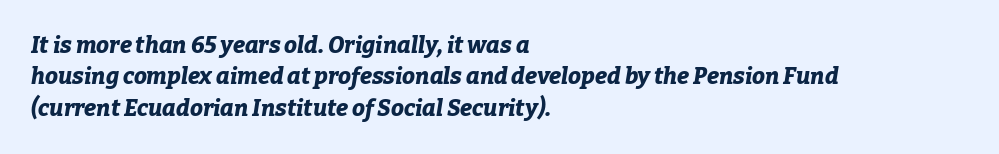
The face used here has a pronounced slope to its letters. The passage shown is emphatically bold. The gap between lines stays unmarked. Inter-character spacing is left at the font's built-in metrics. Honestly, the row spacing looks completely unremarkable.
